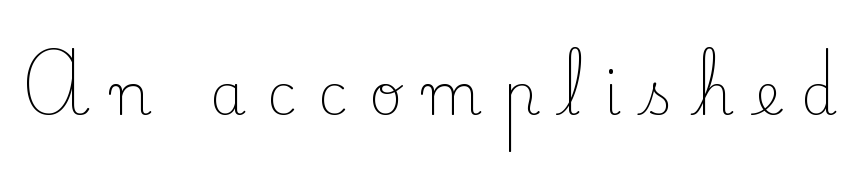
The image shows 58 px light serif type, upright; set unusually wide letter spacing (+0.36 em), not underlined; low stroke contrast and a small x-height.
